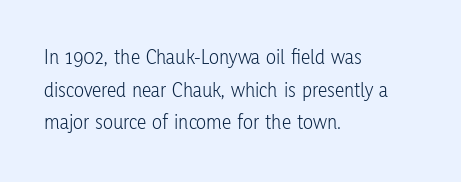
The image shows 21 px text type, upright; set left-aligned, normal line spacing (1.55x), normal letter spacing, not underlined.
